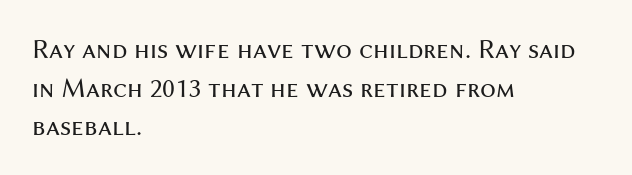
The image shows 28 px regular-weight sans-serif type, upright; set left-aligned, normal line spacing (1.38x), normal letter spacing, not underlined; medium stroke contrast and a medium x-height.
